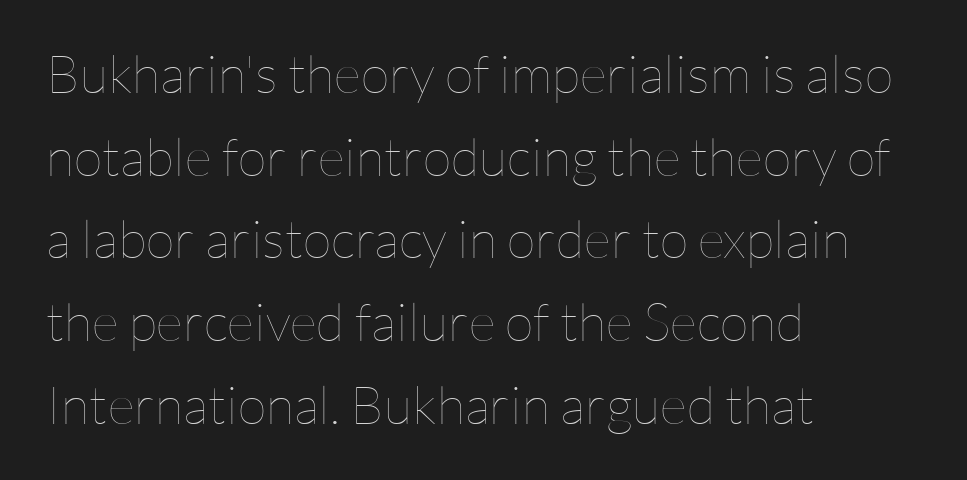
Heft: none added — not bold. Honestly, the row spacing looks completely unremarkable. Posture: upright roman. Decoration check: the copy has no underline. Proportional: the letters do not fall into vertical columns. Is the letter spacing exaggerated? No — it looks like the ordinary default.
